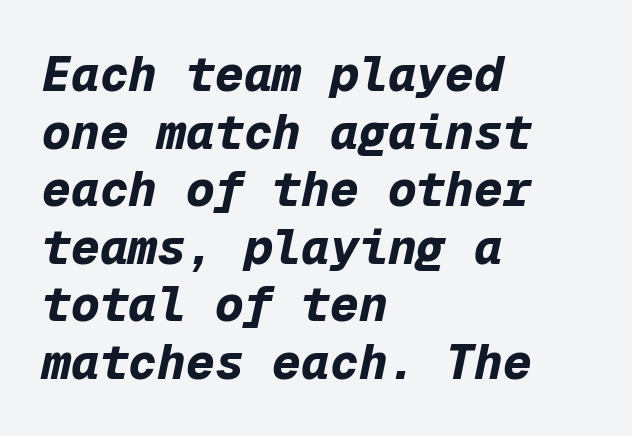
{"italic": "yes", "lean": "right", "slant_degrees": 12, "bold": "yes", "weight": "bold", "width": "normal", "stroke_contrast": "low", "x_height": "medium", "monospaced": "yes", "underline": "no", "align": "left", "line_spacing_ratio": 1.2, "letter_spacing": "normal", "letter_spacing_em": 0.0, "glyph_px": 48}
